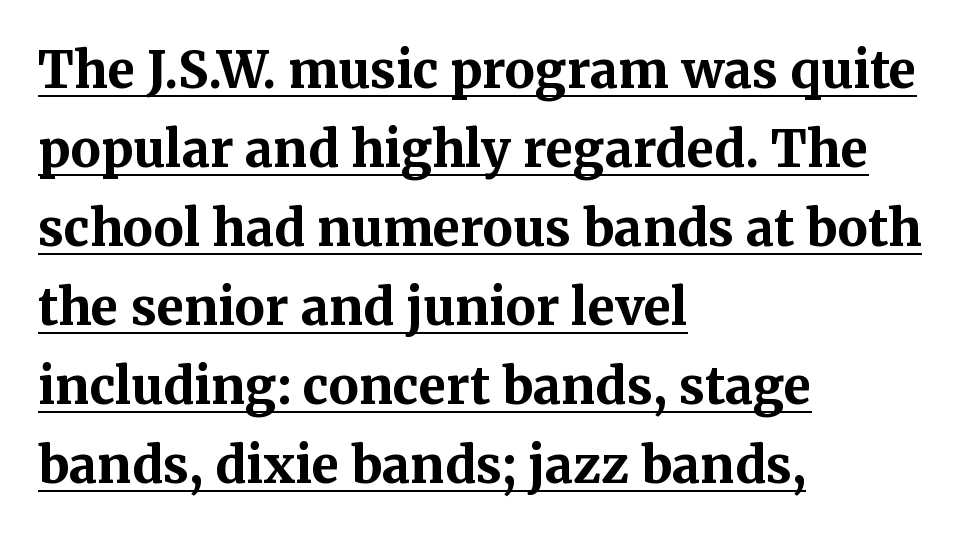
Compared with a centered layout, this one pins lines to the left instead. Does the lettering tilt? It doesn't — this is upright. The glyphs have the mass of a bold cut. Does a line run under the words? Yes, clearly. These lines are composed in type with serifs. A typesetter would call this proportional, since set widths differ per character.
